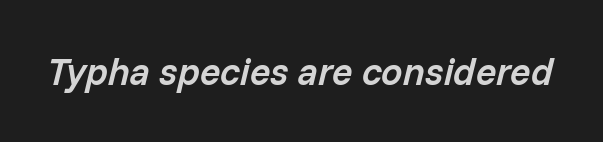
Emphasis-style slanted type is in use. Character widths vary here, with narrow letters taking less room than wide ones. Honestly, there is no underline to notice here at all. Between one letter and the next there's only the usual sliver of space. A bit beefed up — I'd call it semibold rather than bold.
